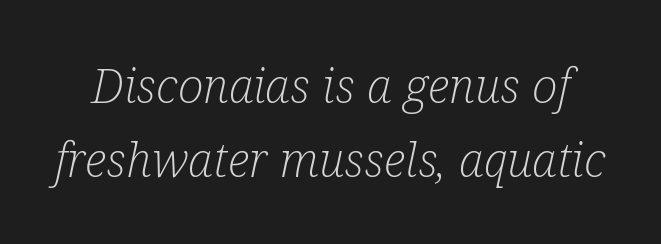
Varying glyph widths throughout — classic text-font behaviour. Students, observe: this is what conventionally led text looks like. What stands out about the letter spacing? Nothing — it is the standard amount. Caption: face not bold, strokes unweighted. Each letter's strokes conclude with small projecting serifs. The foot of each line stays bare and open.
